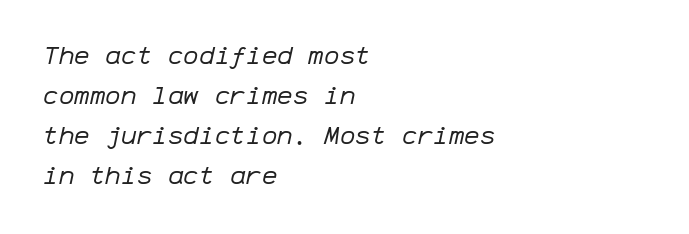
{"italic": "yes", "lean": "right", "slant_degrees": 12, "bold": "no", "underline": "no", "align": "left", "line_spacing": "normal", "line_spacing_ratio": 1.54, "letter_spacing": "normal", "letter_spacing_em": 0.0, "glyph_px": 26}
